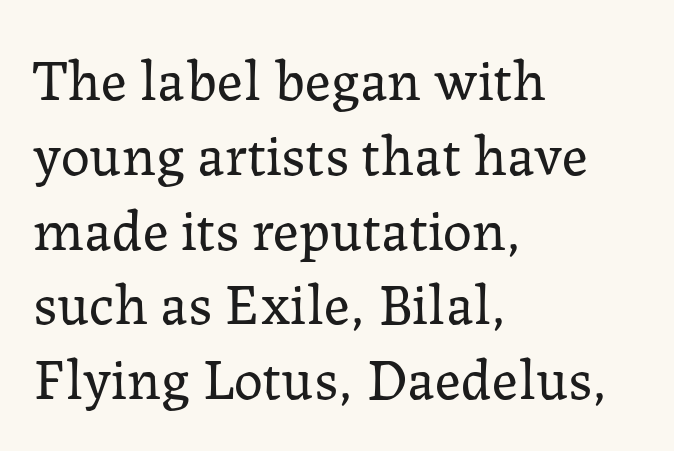
Q: Is the text bold? A: No.
Q: Is the text italic (slanted)? A: No, it is upright.
Q: Is the typeface a serif or a sans-serif typeface? A: Serif.
Q: Is the text underlined? A: No.
Q: How is the paragraph aligned? A: Left-aligned.
Q: Is the spacing between letters normal or unusually wide? A: Normal.
Q: Is the spacing between lines tight, normal or loose? A: Normal.
Q: Width (condensed, normal, or wide)? A: Normal.
Q: Stroke contrast? A: Low.
Q: x-height? A: Medium.
Q: Monospaced? A: No.
